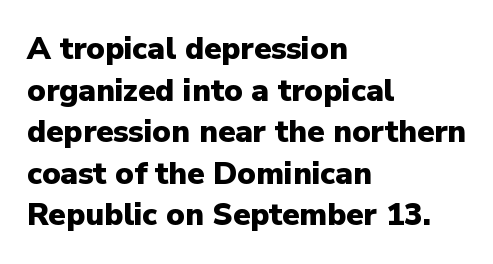
The image shows 31 px heavy sans-serif type, upright; set left-aligned, normal line spacing (1.34x), normal letter spacing, not underlined; low stroke contrast and a medium x-height.
